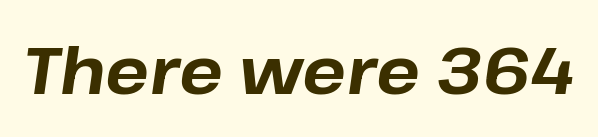
The image shows 65 px bold type, italic (leaning right); set normal letter spacing, not underlined; low stroke contrast and a medium x-height.
